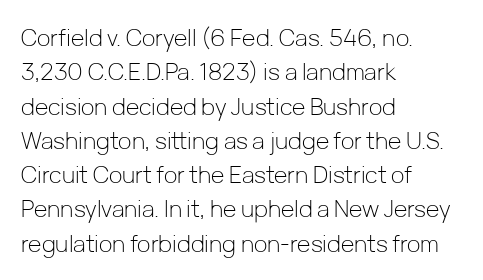
{"italic": "no", "bold": "no", "underline": "no", "align": "left", "line_spacing": "normal", "line_spacing_ratio": 1.49, "letter_spacing": "normal", "letter_spacing_em": 0.0, "glyph_px": 23}
